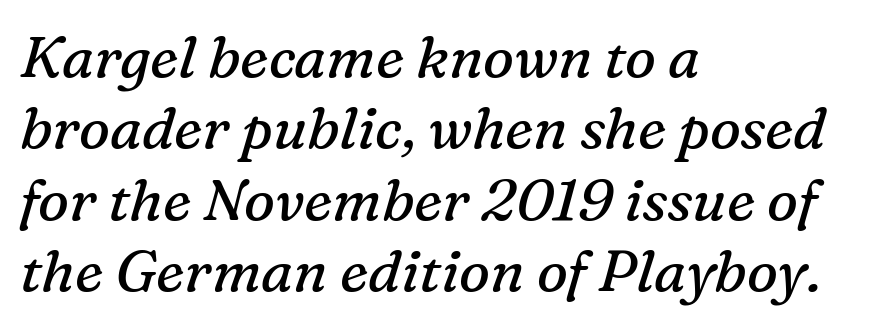
You can tell it's italic because the verticals aren't actually vertical. In terms of letterspacing, this is plain default setting. The font family rendered here belongs to the serif group. Nobody drew a line under any word here. Note the varied advance widths — an 'i' is clearly narrower than an 'm'.
